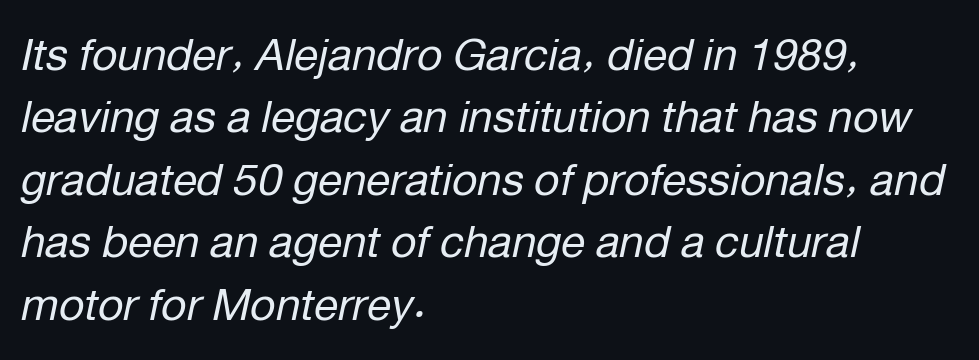
Q: Is the text bold? A: No.
Q: Is the text italic (slanted)? A: Yes, it leans right by about 12 degrees.
Q: Is the text underlined? A: No.
Q: How is the paragraph aligned? A: Left-aligned.
Q: Is the spacing between letters normal or unusually wide? A: Normal.
Q: Is the spacing between lines tight, normal or loose? A: Normal.
Q: Width (condensed, normal, or wide)? A: Normal.
Q: Stroke contrast? A: Low.
Q: x-height? A: Medium.
Q: Monospaced? A: No.
